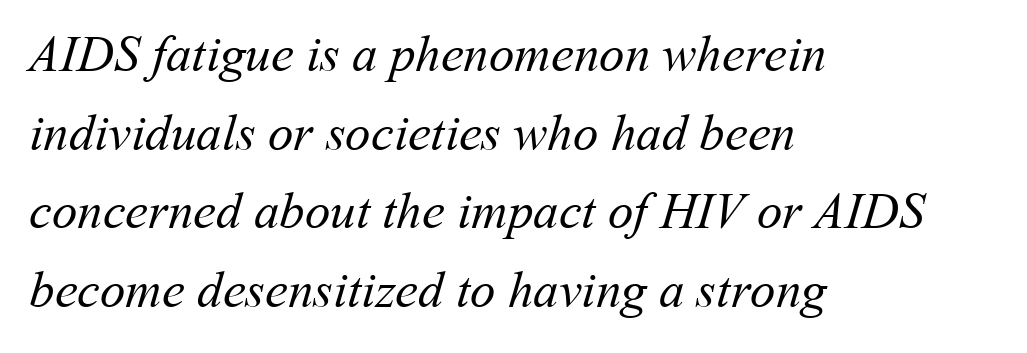
{"bold": "no", "weight": "regular", "width": "normal", "stroke_contrast": "medium", "x_height": "medium", "monospaced": "no", "underline": "no", "align": "left", "line_spacing": "normal", "line_spacing_ratio": 1.54, "letter_spacing": "normal", "letter_spacing_em": 0.0, "glyph_px": 51}
